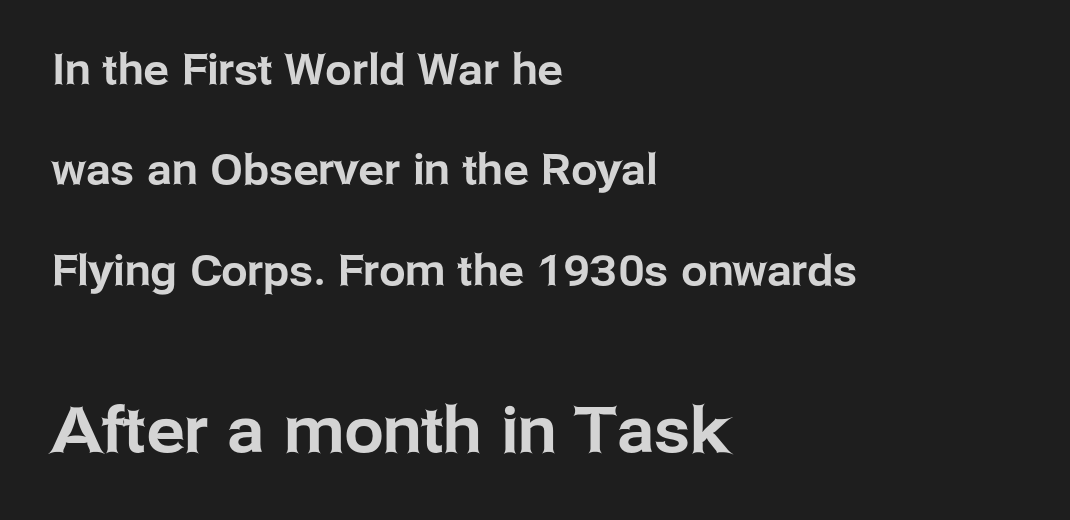
Q: Is the text italic (slanted)? A: No, it is upright.
Q: Is the typeface a serif or a sans-serif typeface? A: Sans-serif.
Q: Is the text underlined? A: No.
Q: How is the paragraph aligned? A: Left-aligned.
Q: Is the spacing between letters normal or unusually wide? A: Normal.
Q: Is the spacing between lines tight, normal or loose? A: Loose.
Q: Which block of text is set in a larger size, the first (top) or the second (bottom)? A: The second (bottom) one.
Q: Width (condensed, normal, or wide)? A: Normal.
Q: Stroke contrast? A: Low.
Q: x-height? A: Medium.
Q: Monospaced? A: No.
